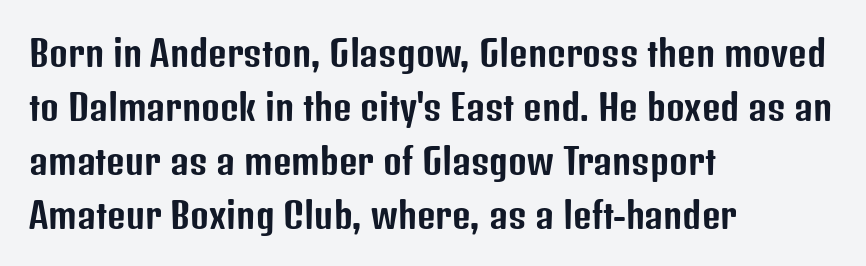
This block has exactly the height ordinary leading produces. The typeface chosen for these lines omits serifs. In terms of letterspacing, this is plain default setting. Rule under the text: the space is simply empty. Note the varied advance widths — an 'i' is clearly narrower than an 'm'.
